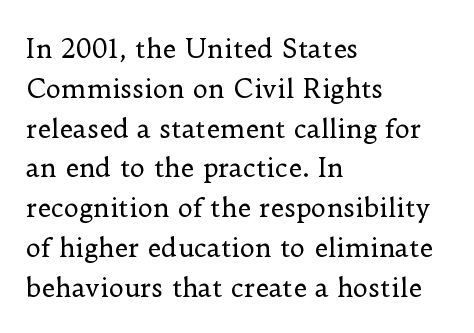
Nobody touched the tracking dial on this one. Line starts are locked; line ends wander. The block of text has a typical density, with ordinary space between rows. The glyphs are unaccompanied by any horizontal stroke below them. Notice how the stems are strictly vertical — no italics here. These glyphs show unthickened strokes, regular width or finer.
